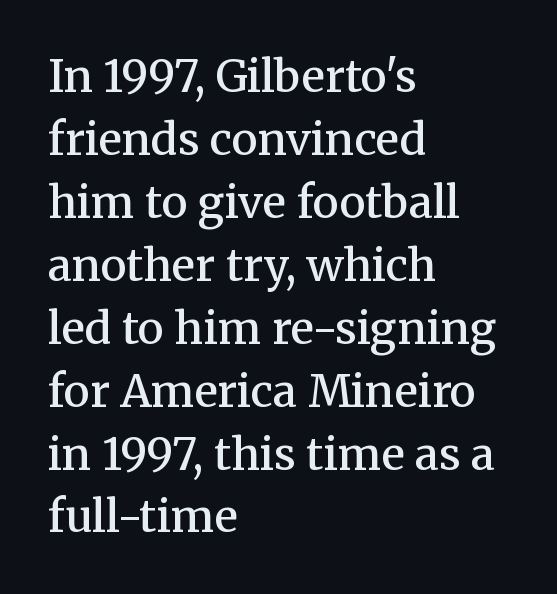
The image shows 44 px semibold serif type, upright; set left-aligned, normal line spacing (1.43x), normal letter spacing, not underlined; medium stroke contrast and a medium x-height.
